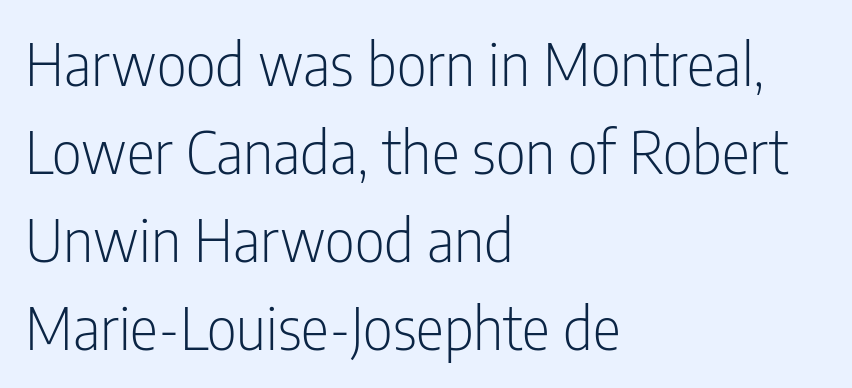
{"serif": "no", "italic": "no", "bold": "no", "weight": "light", "width": "condensed", "stroke_contrast": "low", "x_height": "medium", "monospaced": "no", "underline": "no", "align": "left", "line_spacing": "normal", "line_spacing_ratio": 1.49, "letter_spacing": "normal", "letter_spacing_em": 0.0, "glyph_px": 59}
